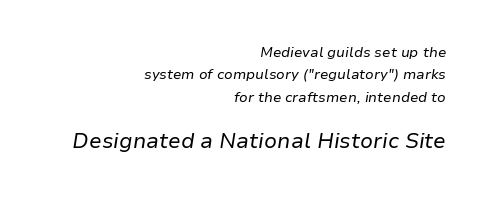
The image shows 21 px text type, italic (leaning right); set right-aligned, normal line spacing (1.59x), normal letter spacing, not underlined; the second (bottom) block is 1.5x larger.
